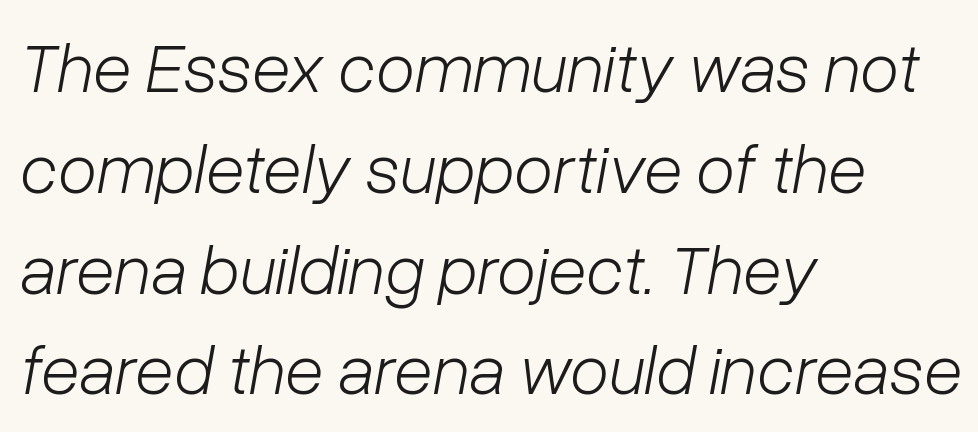
The image shows 71 px light type, italic (leaning right); set left-aligned, normal line spacing (1.42x), normal letter spacing, not underlined; low stroke contrast and a medium x-height.
